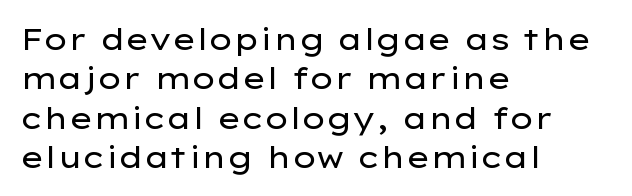
The area under the type is left untouched. Characters follow at the spacing the type designer built in. Reading down the column, the eye jumps a familiar distance to each next line. A roman cut, with each character standing at attention.
